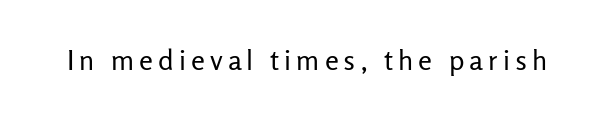
{"serif": "no", "italic": "no", "bold": "no", "weight": "regular", "width": "normal", "stroke_contrast": "low", "x_height": "medium", "monospaced": "no", "underline": "no", "glyph_px": 28}
